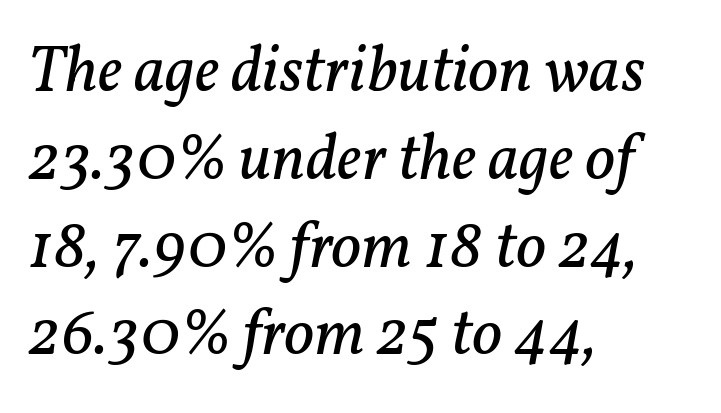
{"serif": "yes", "italic": "yes", "lean": "right", "slant_degrees": 11, "bold": "no", "weight": "regular", "width": "normal", "stroke_contrast": "low", "x_height": "medium", "monospaced": "no", "underline": "no", "align": "left", "line_spacing": "normal", "line_spacing_ratio": 1.33, "letter_spacing": "normal", "letter_spacing_em": 0.0, "glyph_px": 66}
